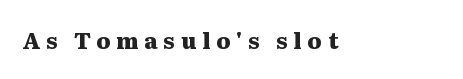
Q: Is the text bold? A: Yes.
Q: Is the text italic (slanted)? A: No, it is upright.
Q: Is the text underlined? A: No.
Q: Is the spacing between letters normal or unusually wide? A: Unusually wide.
